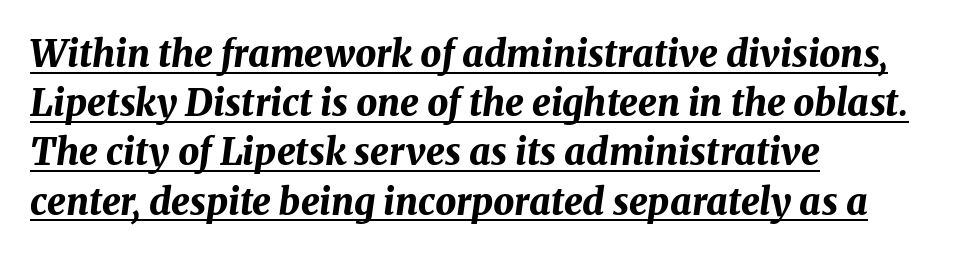
Q: Is the text bold? A: Yes.
Q: Is the text italic (slanted)? A: Yes, it leans right by about 8 degrees.
Q: Is the text underlined? A: Yes.
Q: How is the paragraph aligned? A: Left-aligned.
Q: Is the spacing between letters normal or unusually wide? A: Normal.
Q: Is the spacing between lines tight, normal or loose? A: Normal.
Q: Width (condensed, normal, or wide)? A: Normal.
Q: Stroke contrast? A: Medium.
Q: x-height? A: Medium.
Q: Monospaced? A: No.
